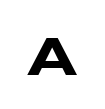
{"bold": "yes", "weight": "heavy", "width": "wide", "stroke_contrast": "low", "x_height": "large", "monospaced": "no", "underline": "no", "letter_spacing": "wide", "letter_spacing_em": 0.33, "glyph_px": 55}
